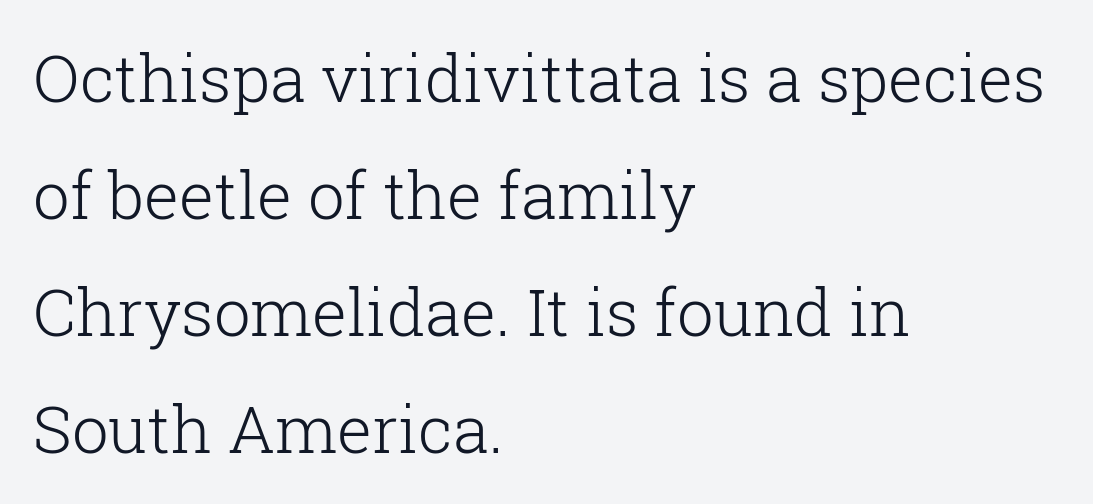
The image shows 65 px light serif type, upright; set left-aligned, line spacing 1.8x, normal letter spacing, not underlined; low stroke contrast and a medium x-height.
